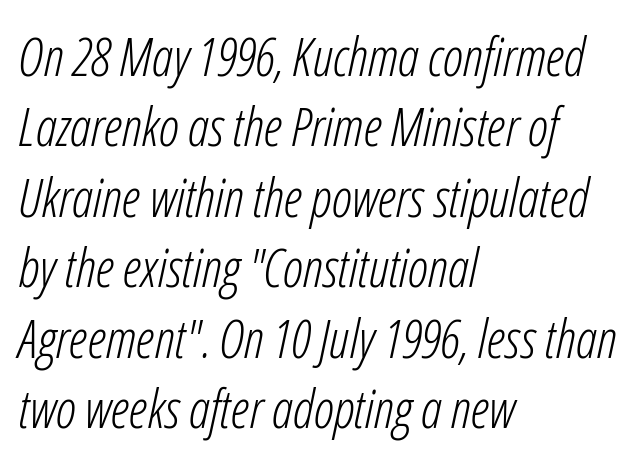
Q: Is the text bold? A: No.
Q: Is the text italic (slanted)? A: Yes, it leans right by about 12 degrees.
Q: Is the text underlined? A: No.
Q: How is the paragraph aligned? A: Left-aligned.
Q: Is the spacing between letters normal or unusually wide? A: Normal.
Q: Is the spacing between lines tight, normal or loose? A: Normal.
Q: Width (condensed, normal, or wide)? A: Condensed.
Q: Stroke contrast? A: Low.
Q: x-height? A: Medium.
Q: Monospaced? A: No.
